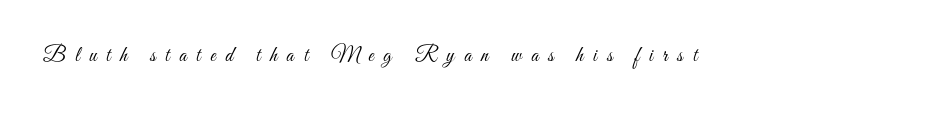
The image shows 21 px text type; set unusually wide letter spacing (+0.46 em), not underlined.
